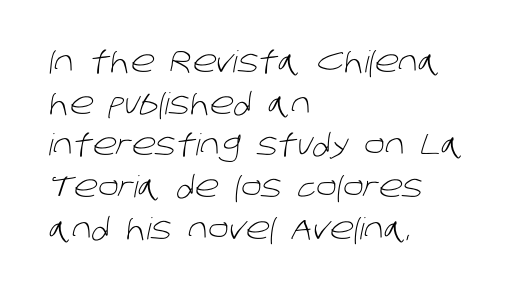
{"serif": "no", "bold": "no", "weight": "light", "width": "normal", "stroke_contrast": "low", "x_height": "large", "monospaced": "no", "underline": "no", "align": "left", "line_spacing": "normal", "line_spacing_ratio": 1.39, "letter_spacing": "normal", "letter_spacing_em": 0.0, "glyph_px": 30}
